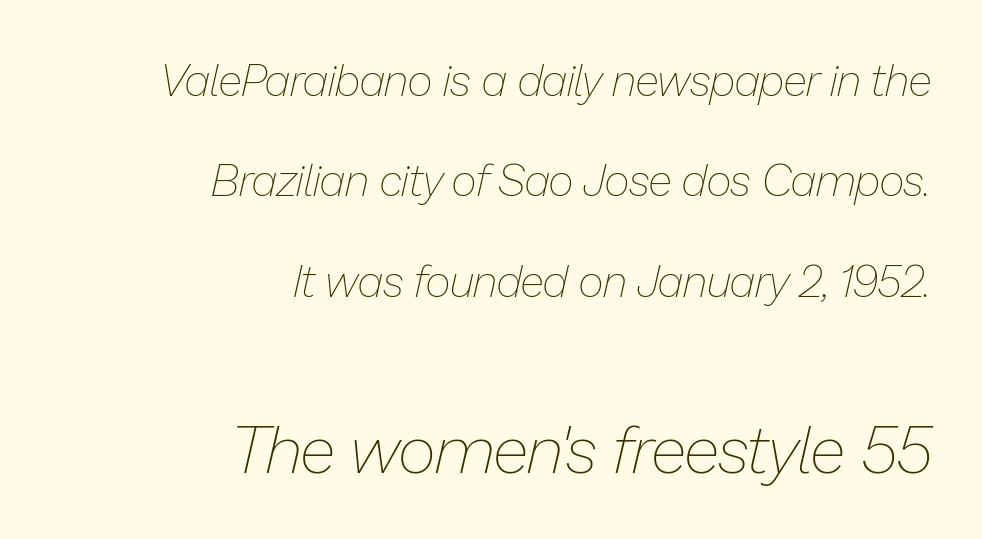
{"italic": "yes", "lean": "right", "slant_degrees": 13, "bold": "no", "weight": "thin", "width": "normal", "stroke_contrast": "low", "x_height": "medium", "monospaced": "no", "underline": "no", "align": "right", "line_spacing": "loose", "line_spacing_ratio": 2.28, "letter_spacing": "normal", "letter_spacing_em": 0.0, "larger_block": "second", "size_ratio": 1.5, "glyph_px": 66}
